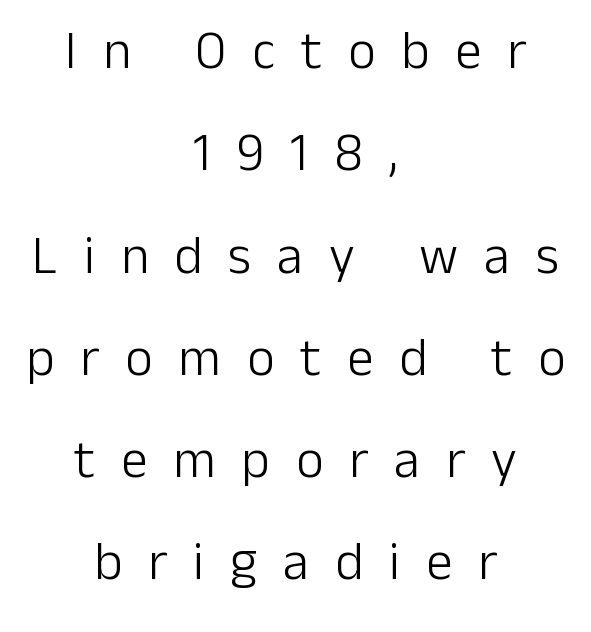
Q: Is the text bold? A: No.
Q: Is the text italic (slanted)? A: No, it is upright.
Q: Is the typeface a serif or a sans-serif typeface? A: Sans-serif.
Q: Is the text underlined? A: No.
Q: How is the paragraph aligned? A: Centered.
Q: Is the spacing between letters normal or unusually wide? A: Unusually wide.
Q: Is the spacing between lines tight, normal or loose? A: Loose.
Q: Width (condensed, normal, or wide)? A: Normal.
Q: Stroke contrast? A: Low.
Q: x-height? A: Medium.
Q: Monospaced? A: No.
